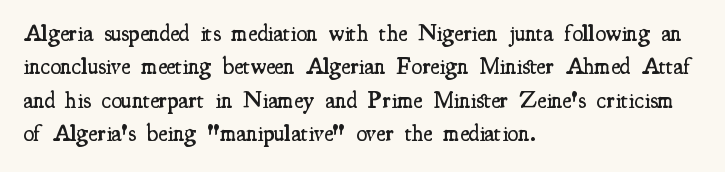
Q: Is the text bold? A: Semi-bold.
Q: Is the text italic (slanted)? A: No, it is upright.
Q: Is the text underlined? A: No.
Q: How is the paragraph aligned? A: Left-aligned.
Q: Is the spacing between letters normal or unusually wide? A: Normal.
Q: Is the spacing between lines tight, normal or loose? A: Normal.
